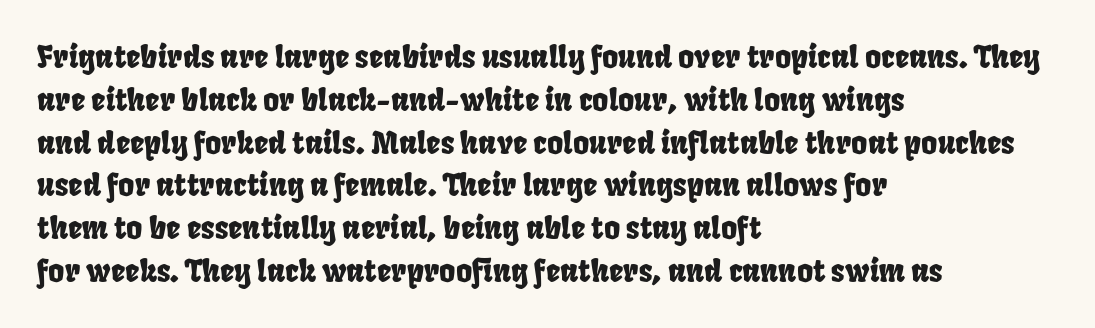
Q: Is the typeface a serif or a sans-serif typeface? A: Sans-serif.
Q: Is the text underlined? A: No.
Q: How is the paragraph aligned? A: Left-aligned.
Q: Is the spacing between letters normal or unusually wide? A: Normal.
Q: Is the spacing between lines tight, normal or loose? A: Normal.
Q: Width (condensed, normal, or wide)? A: Condensed.
Q: Stroke contrast? A: Low.
Q: x-height? A: Large.
Q: Monospaced? A: No.
